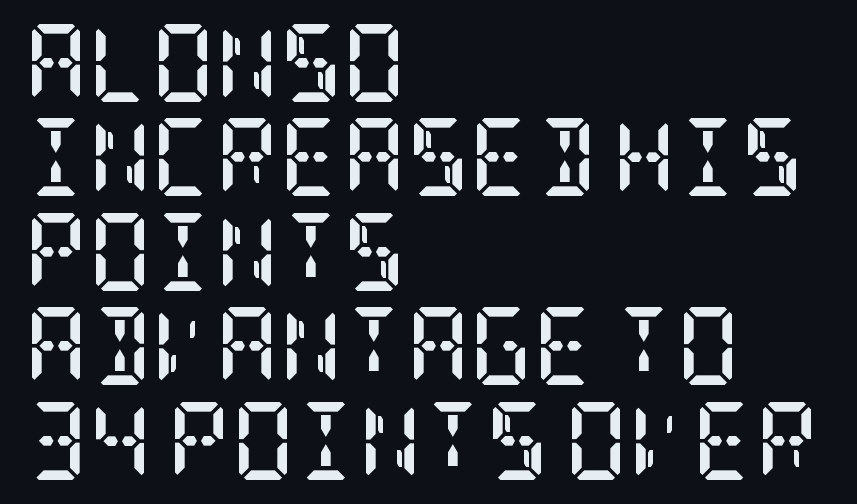
{"serif": "yes", "italic": "no", "bold": "yes", "weight": "semibold", "width": "condensed", "stroke_contrast": "low", "x_height": "large", "underline": "no", "align": "left", "line_spacing_ratio": 1.21, "letter_spacing": "normal", "letter_spacing_em": 0.0, "glyph_px": 78}
